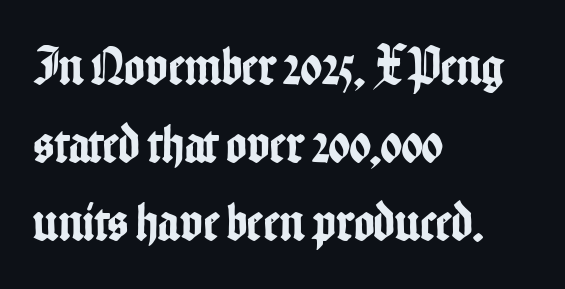
The strip under each line holds only bare page. Serifs: no, the terminals of the letterforms are clean. The rendering anchors every line to the left-hand side. Proportional: the letters do not fall into vertical columns.
